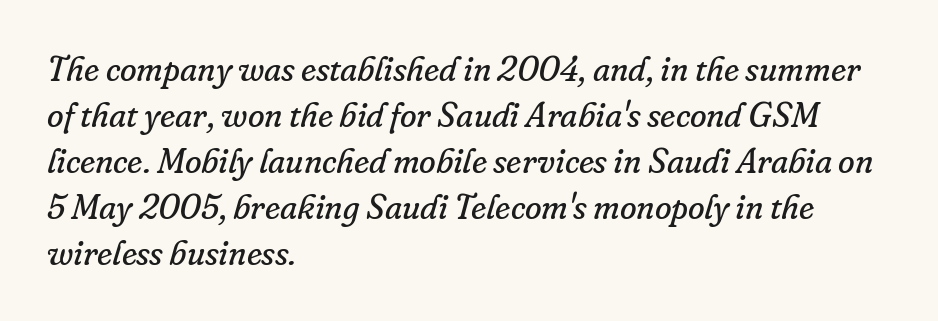
Honestly, there is no underline to notice here at all. Regular leading. The lines in this sample share a left origin and differ only in where they stop. Each stroke keeps to a modest, everyday thickness or less. Here the designer chose a conventional face with non-uniform glyph widths.
